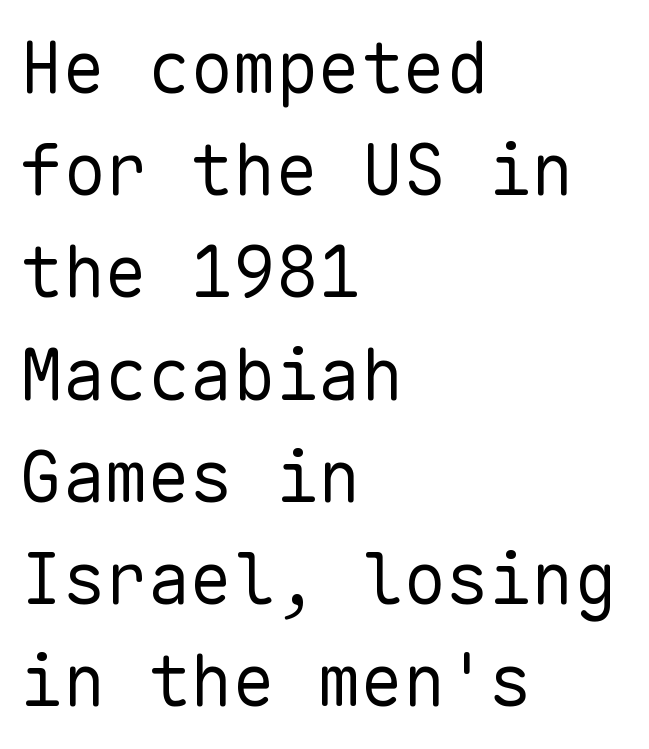
{"serif": "no", "italic": "no", "bold": "no", "weight": "regular", "width": "normal", "stroke_contrast": "low", "x_height": "medium", "monospaced": "yes", "underline": "no", "align": "left", "line_spacing": "normal", "line_spacing_ratio": 1.44, "letter_spacing": "normal", "letter_spacing_em": 0.0, "glyph_px": 71}
